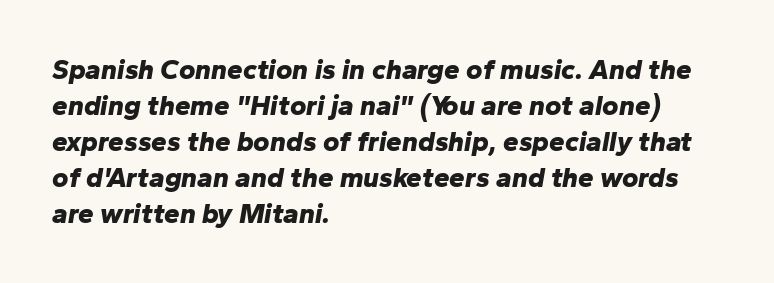
The image shows 28 px bold type, italic (leaning right); set left-aligned, normal line spacing (1.29x), normal letter spacing, not underlined; low stroke contrast and a medium x-height.
